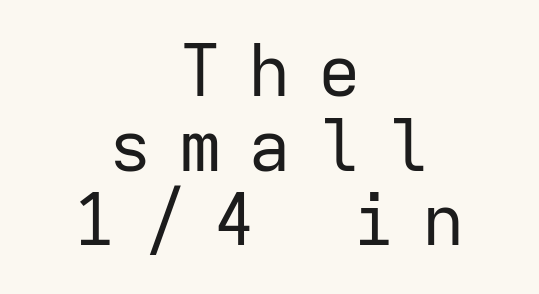
Q: Is the text bold? A: No.
Q: Is the text italic (slanted)? A: No, it is upright.
Q: Is the typeface a serif or a sans-serif typeface? A: Sans-serif.
Q: Is the text underlined? A: No.
Q: How is the paragraph aligned? A: Centered.
Q: Is the spacing between letters normal or unusually wide? A: Unusually wide.
Q: Is the spacing between lines tight, normal or loose? A: Tight.
Q: Width (condensed, normal, or wide)? A: Normal.
Q: Stroke contrast? A: Low.
Q: x-height? A: Medium.
Q: Monospaced? A: Yes.
